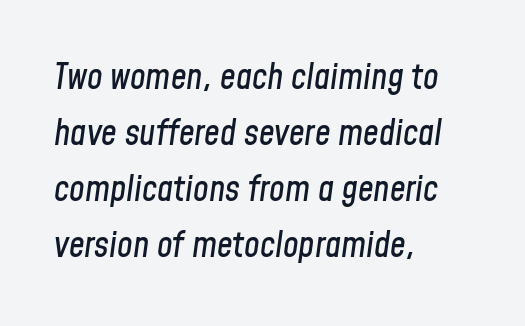
The image shows 35 px condensed type, italic (leaning right); set left-aligned, normal line spacing (1.6x), normal letter spacing, not underlined; low stroke contrast and a medium x-height.
